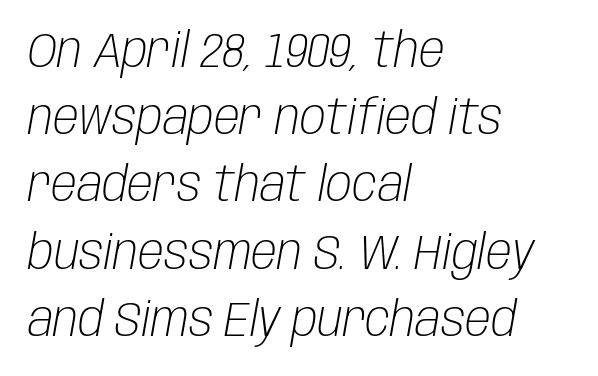
No heavy texture on the line: the type isn't bold. Do the characters align in a grid? No, the font is proportional. A normal amount of white space separates one row of letters from the next. How are the letters spaced? Ordinarily, with no added tracking. Notice how the passage keeps a crisp vertical edge on the left only. The lettering tilts uniformly, giving the passage an italic look.
